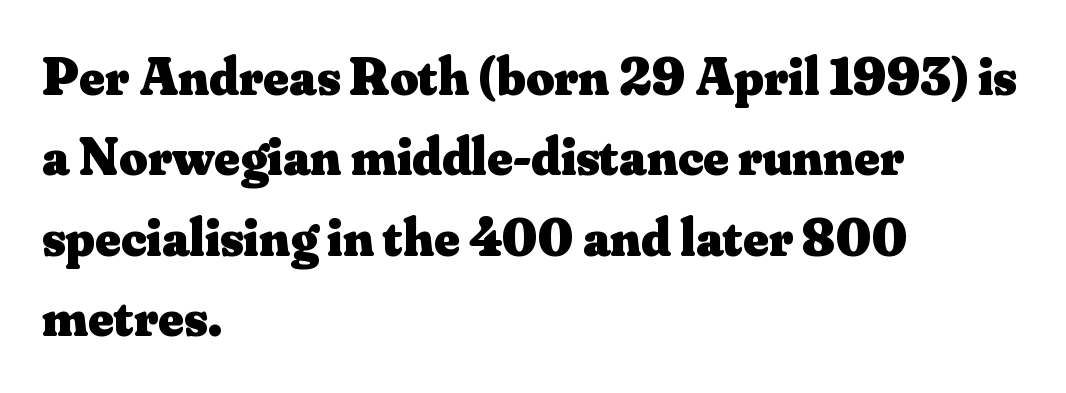
Q: Is the text bold? A: Yes.
Q: Is the text italic (slanted)? A: No, it is upright.
Q: Is the typeface a serif or a sans-serif typeface? A: Serif.
Q: Is the text underlined? A: No.
Q: How is the paragraph aligned? A: Left-aligned.
Q: Is the spacing between letters normal or unusually wide? A: Normal.
Q: Is the spacing between lines tight, normal or loose? A: Normal.
Q: Width (condensed, normal, or wide)? A: Normal.
Q: Stroke contrast? A: Medium.
Q: x-height? A: Small.
Q: Monospaced? A: No.
